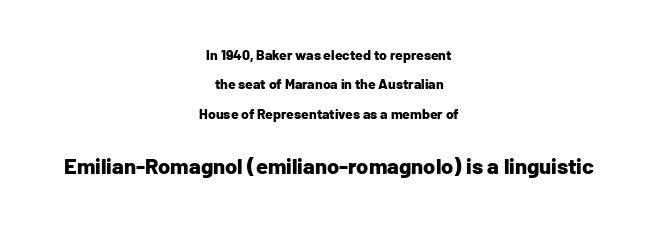
The image shows 22 px bold type, upright; set centered, loose line spacing (2.1x), normal letter spacing, not underlined; the second (bottom) block is 1.57x larger.
